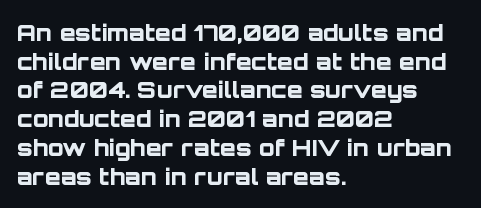
Q: Is the text bold? A: Yes.
Q: Is the text italic (slanted)? A: No, it is upright.
Q: Is the text underlined? A: No.
Q: How is the paragraph aligned? A: Left-aligned.
Q: Is the spacing between letters normal or unusually wide? A: Normal.
Q: Is the spacing between lines tight, normal or loose? A: Normal.
